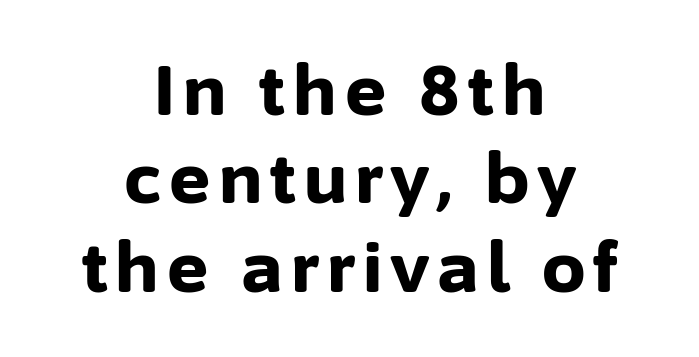
Heavy-handed strokes throughout: this text is bold. In terms of leading, this rendering sits right in the middle. Grotesque or geometric, the face here clearly has no serifs. Type without underlining. The rag falls on both sides of this text block equally.
